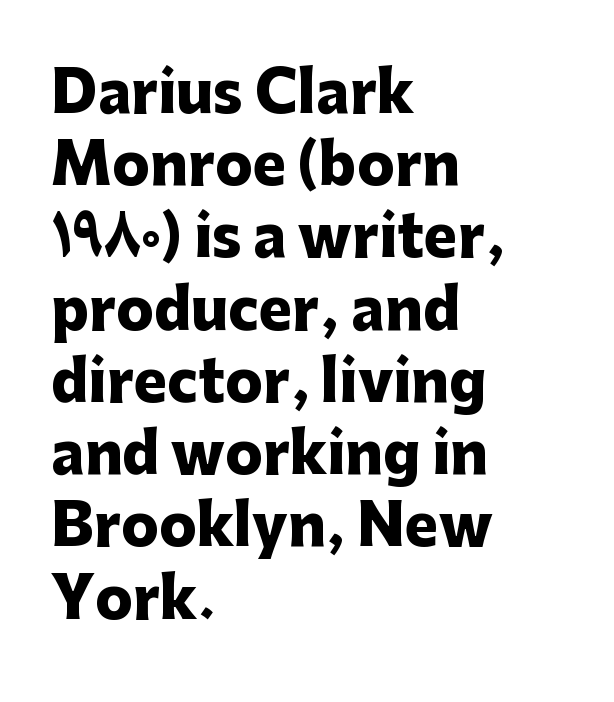
A sans-serif font was chosen for this passage. The rendering uses natural spacing where letterforms have individual widths. The lines sit at an ordinary, default distance from one another. Letters rest on an invisible, unmarked baseline. It's the straight-up-and-down kind of type.
